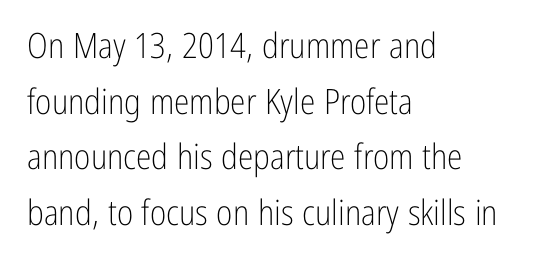
This sample is left-justified, so line endings fall wherever the words run out. This sample has the flowing, uneven cadence of proportional lettering. Each row of text sits above clean, open space. Nothing unusual about the tracking: characters are spaced as the font intends. Unlike a traditional serif, this face leaves its strokes unadorned.
